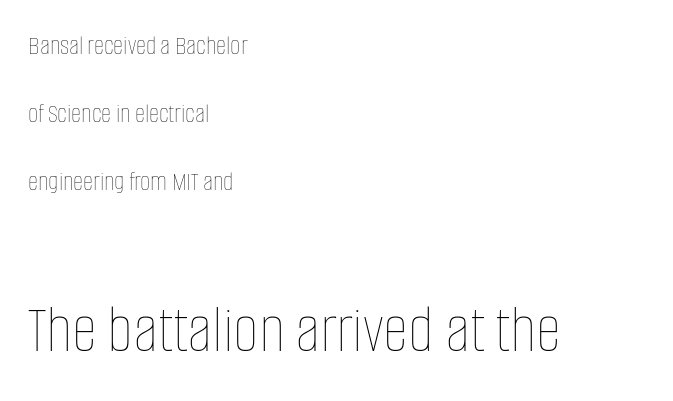
The image shows 70 px thin, condensed type, upright; set left-aligned, loose line spacing (2.43x), normal letter spacing, not underlined; the second (bottom) block is 2.5x larger; low stroke contrast and a large x-height.
